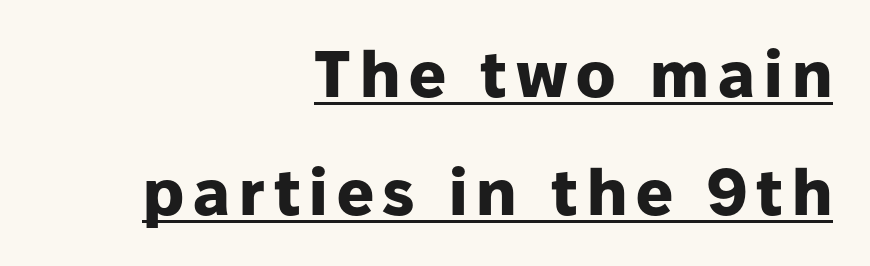
Q: Is the text bold? A: Yes.
Q: Is the text italic (slanted)? A: No, it is upright.
Q: Is the typeface a serif or a sans-serif typeface? A: Sans-serif.
Q: Is the text underlined? A: Yes.
Q: How is the paragraph aligned? A: Right-aligned.
Q: Width (condensed, normal, or wide)? A: Normal.
Q: Stroke contrast? A: Low.
Q: x-height? A: Medium.
Q: Monospaced? A: No.
